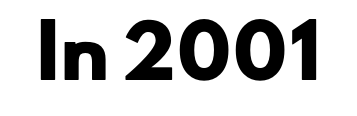
The image shows 71 px heavy, wide sans-serif type; set normal letter spacing, not underlined; low stroke contrast and a small x-height.
